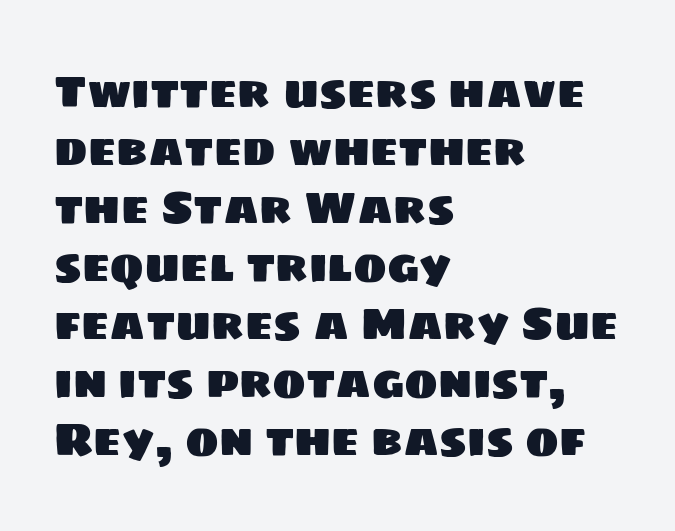
The image shows 45 px sans-serif type; set left-aligned, normal line spacing (1.29x), normal letter spacing, not underlined; low stroke contrast and a large x-height.
